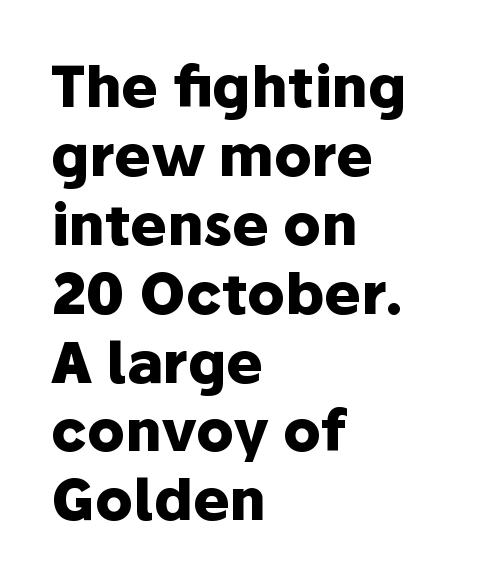
{"serif": "no", "italic": "no", "bold": "yes", "weight": "heavy", "width": "normal", "stroke_contrast": "low", "x_height": "medium", "monospaced": "no", "underline": "no", "align": "left", "line_spacing_ratio": 1.23, "letter_spacing": "normal", "letter_spacing_em": 0.0, "glyph_px": 56}
